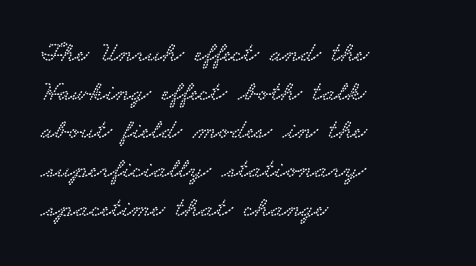
Q: Is the typeface a serif or a sans-serif typeface? A: Serif.
Q: Is the text underlined? A: No.
Q: How is the paragraph aligned? A: Left-aligned.
Q: Is the spacing between letters normal or unusually wide? A: Normal.
Q: Is the spacing between lines tight, normal or loose? A: Normal.
Q: Width (condensed, normal, or wide)? A: Wide.
Q: Stroke contrast? A: Low.
Q: x-height? A: Small.
Q: Monospaced? A: No.
